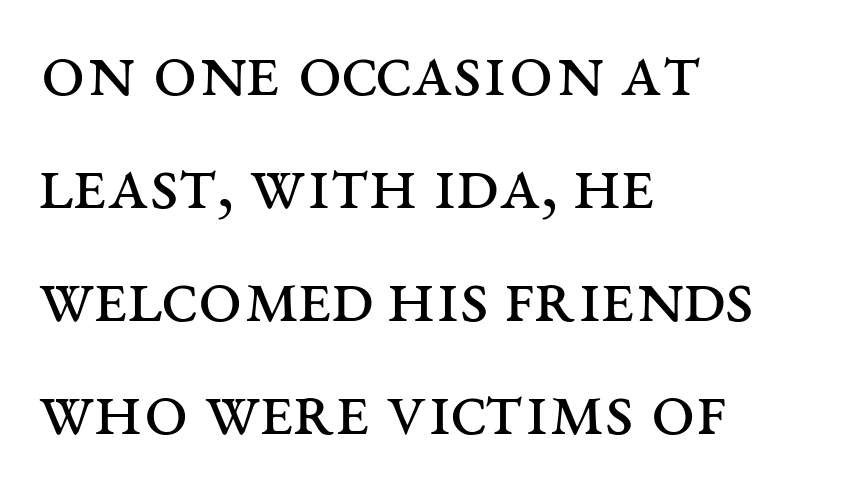
Short note: letters normally spaced. Style check: upright. Regarding leading, the lines here are spaced in the standard way. Is this a sans? No — the strokes have serifs.
